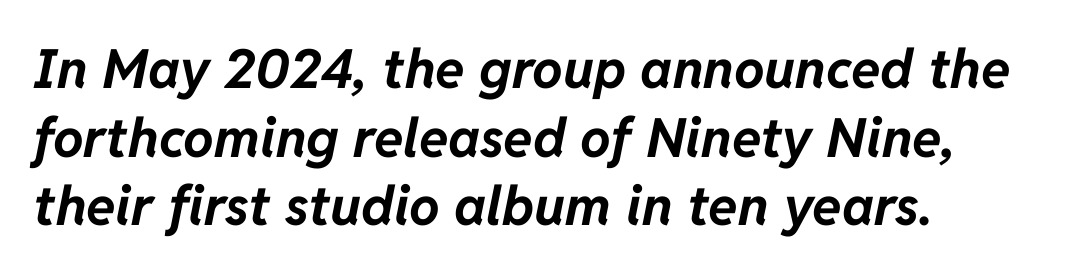
The image shows 54 px bold type, italic (leaning right); set left-aligned, normal line spacing (1.27x), normal letter spacing, not underlined; low stroke contrast and a medium x-height.
